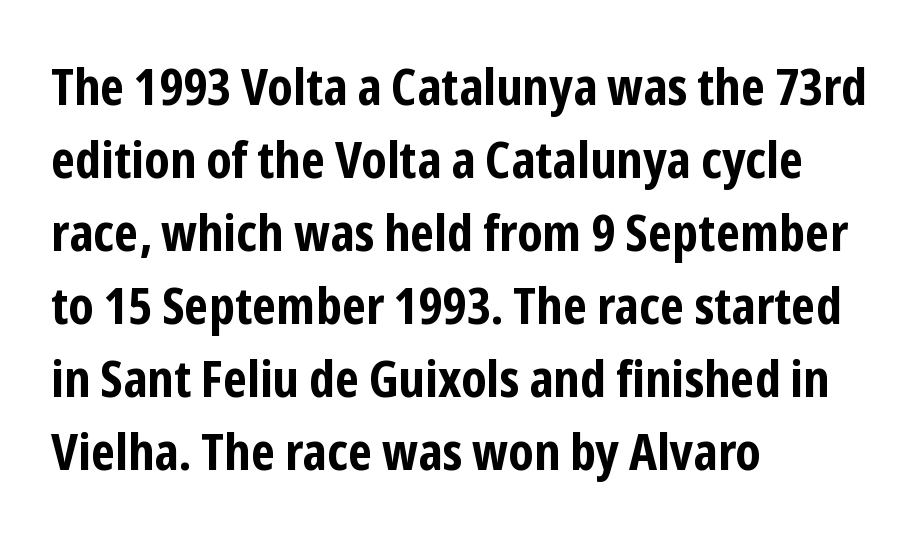
Q: Is the text bold? A: Yes.
Q: Is the text italic (slanted)? A: No, it is upright.
Q: Is the typeface a serif or a sans-serif typeface? A: Sans-serif.
Q: Is the text underlined? A: No.
Q: How is the paragraph aligned? A: Left-aligned.
Q: Is the spacing between letters normal or unusually wide? A: Normal.
Q: Is the spacing between lines tight, normal or loose? A: Normal.
Q: Width (condensed, normal, or wide)? A: Condensed.
Q: Stroke contrast? A: Low.
Q: x-height? A: Medium.
Q: Monospaced? A: No.
